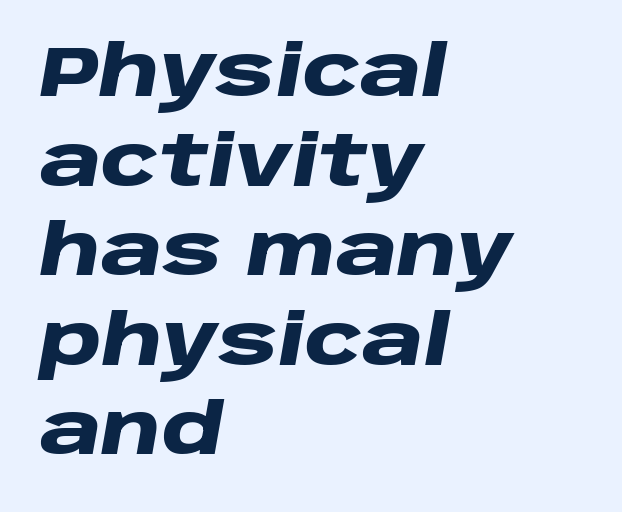
Q: Is the text bold? A: Yes.
Q: Is the text italic (slanted)? A: Yes, it leans right by about 10 degrees.
Q: Is the text underlined? A: No.
Q: How is the paragraph aligned? A: Left-aligned.
Q: Is the spacing between letters normal or unusually wide? A: Normal.
Q: Is the spacing between lines tight, normal or loose? A: Normal.
Q: Width (condensed, normal, or wide)? A: Wide.
Q: Stroke contrast? A: Low.
Q: x-height? A: Large.
Q: Monospaced? A: No.
